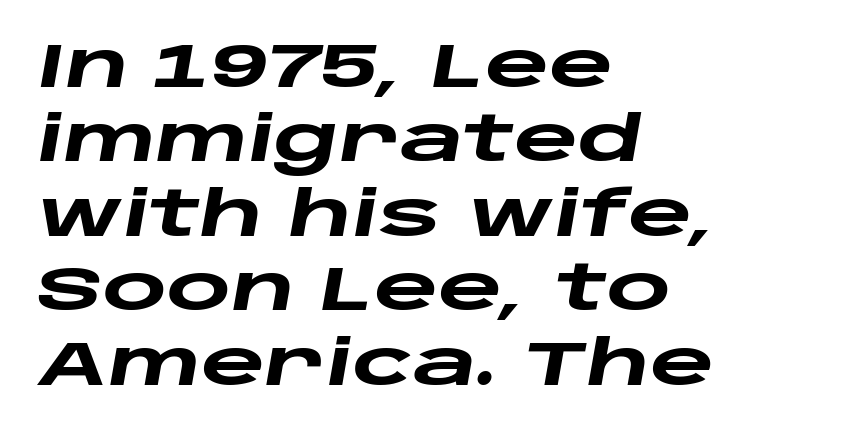
Q: Is the text bold? A: Yes.
Q: Is the text italic (slanted)? A: Yes, it leans right by about 10 degrees.
Q: Is the text underlined? A: No.
Q: How is the paragraph aligned? A: Left-aligned.
Q: Is the spacing between letters normal or unusually wide? A: Normal.
Q: Width (condensed, normal, or wide)? A: Wide.
Q: Stroke contrast? A: Low.
Q: x-height? A: Large.
Q: Monospaced? A: No.
